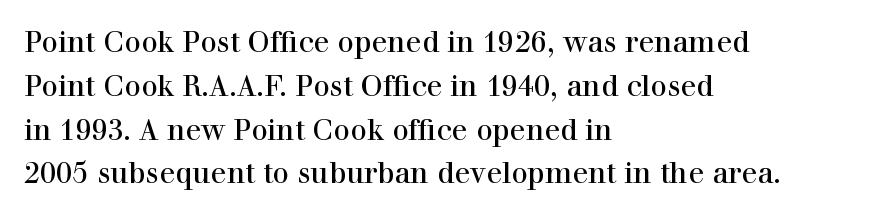
Think of a printed novel: that variable character pitch is what you see here. Regarding serifs, this sample has them. These lines sit exactly where default settings would place them. These lines were composed using upright roman letters. The text block is weighted toward the left margin, trailing off unevenly rightward.
